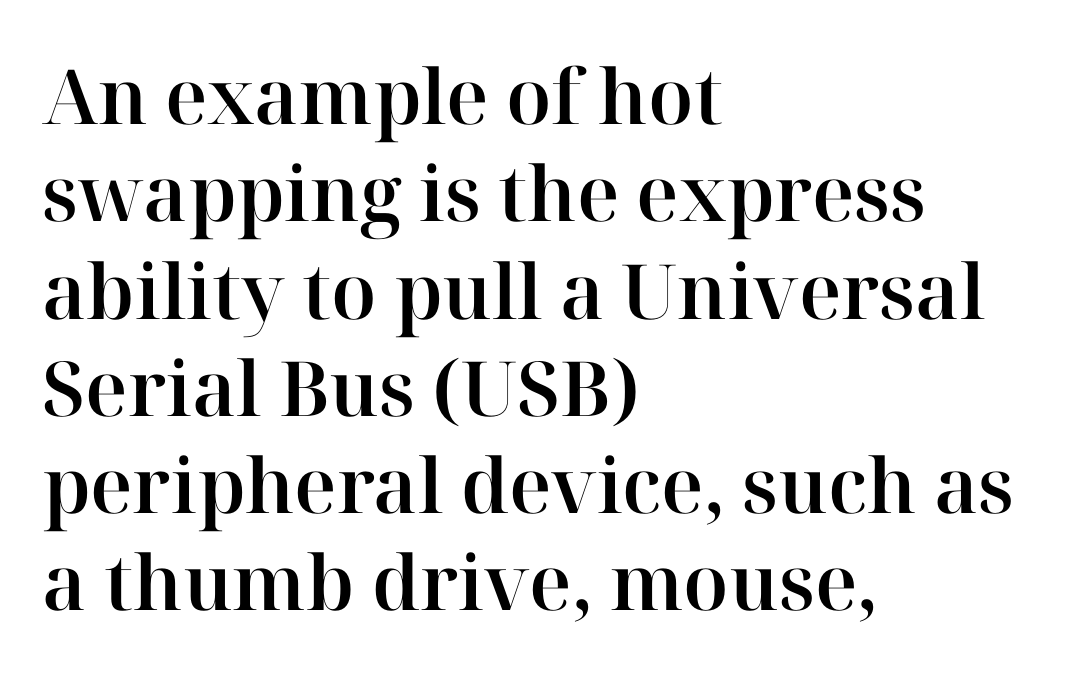
Any mark beneath the type? The region is blank. The letterforms sit shoulder to shoulder at normal distance. Spacing verdict: proportional, widths tailored to each character. Leading matches the norm, producing a regular column. The font family rendered here belongs to the serif group. The letters stand upright; this is a roman face.
